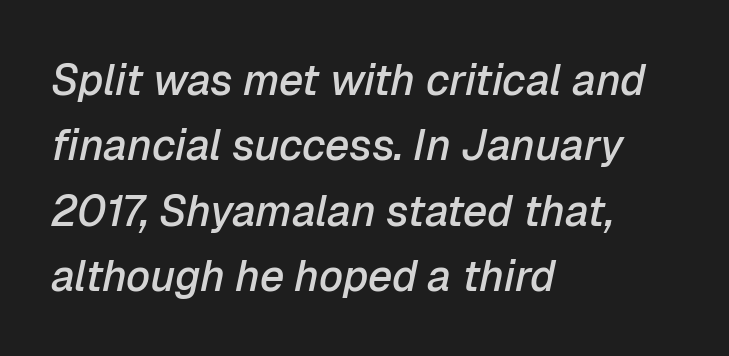
Q: Is the text bold? A: Semi-bold.
Q: Is the text italic (slanted)? A: Yes, it leans right by about 12 degrees.
Q: Is the text underlined? A: No.
Q: How is the paragraph aligned? A: Left-aligned.
Q: Is the spacing between letters normal or unusually wide? A: Normal.
Q: Is the spacing between lines tight, normal or loose? A: Normal.
Q: Width (condensed, normal, or wide)? A: Normal.
Q: Stroke contrast? A: Low.
Q: x-height? A: Medium.
Q: Monospaced? A: No.
